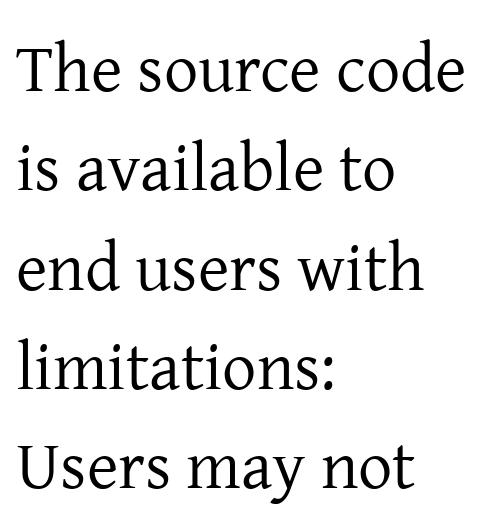
Q: Is the text bold? A: No.
Q: Is the text italic (slanted)? A: No, it is upright.
Q: Is the typeface a serif or a sans-serif typeface? A: Serif.
Q: Is the text underlined? A: No.
Q: How is the paragraph aligned? A: Left-aligned.
Q: Is the spacing between letters normal or unusually wide? A: Normal.
Q: Is the spacing between lines tight, normal or loose? A: Normal.
Q: Width (condensed, normal, or wide)? A: Normal.
Q: Stroke contrast? A: Low.
Q: x-height? A: Medium.
Q: Monospaced? A: No.
